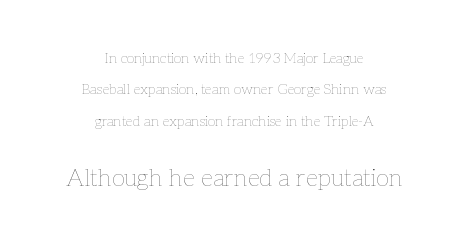
The image shows 24 px text type, upright; set centered, loose line spacing (2.25x), normal letter spacing, not underlined; the second (bottom) block is 1.71x larger.
